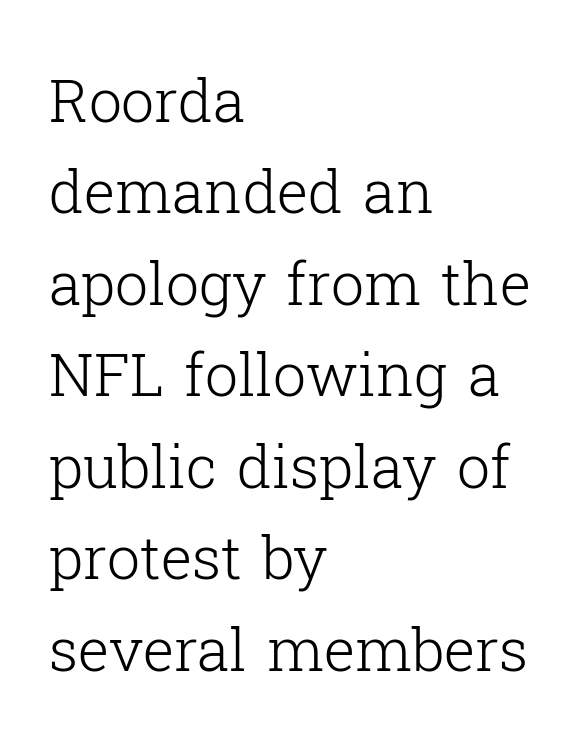
Plain, unruled lines of type. The letters sit at their default tracking, neither squeezed nor spread. Nothing heavy about these letters — not bold at all. These lines are rendered in a variable-pitch font. Baseline-to-baseline distance is the conventional proportion of letter height.
